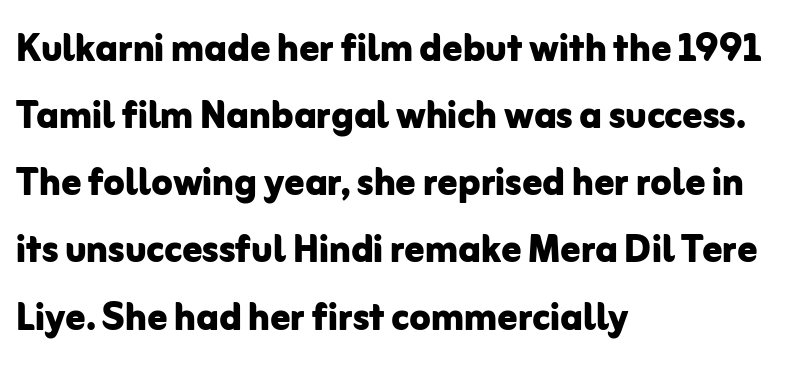
{"serif": "no", "italic": "no", "bold": "yes", "weight": "bold", "width": "normal", "stroke_contrast": "low", "x_height": "medium", "monospaced": "no", "underline": "no", "align": "left", "line_spacing": "normal", "line_spacing_ratio": 1.37, "letter_spacing": "normal", "letter_spacing_em": 0.0, "glyph_px": 49}
